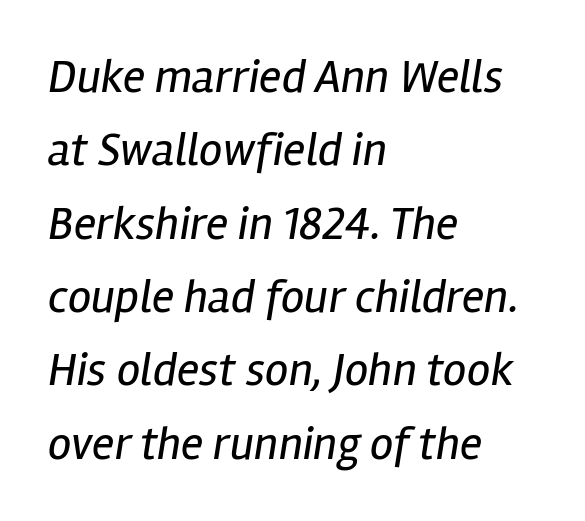
Tracking here is standard; glyphs follow each other at the usual distance. The area under the type is left untouched. Does the copy run flush right? No — it runs flush left. Would a proofreader flag this as italicized? Yes.
